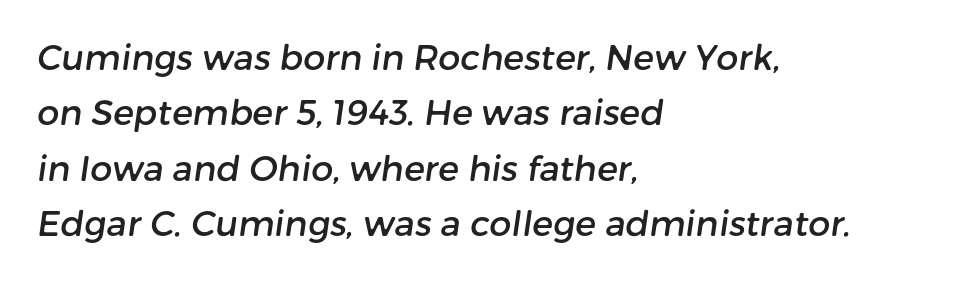
{"serif": "no", "width": "normal", "stroke_contrast": "low", "x_height": "medium", "monospaced": "no", "underline": "no", "align": "left", "line_spacing": "normal", "line_spacing_ratio": 1.58, "letter_spacing": "normal", "letter_spacing_em": 0.0, "glyph_px": 35}
